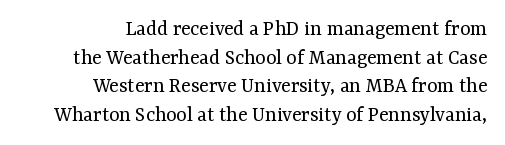
A typesetter would mark this as roman, not italic. Regular leading. Summary of weight: not heavy and not bold. Teacher's note: observe the even right margin — that is flush-right alignment.
